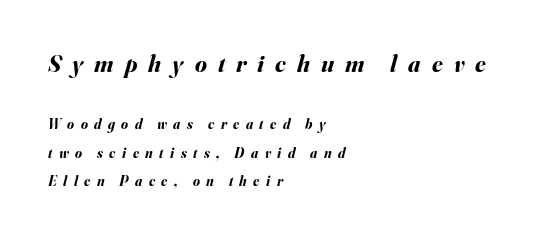
This rendering widens character spacing well past its baseline value. Each glyph is drawn with heavy, bold strokes. The more generous point size was reserved for the upper chunk. Italic: yes, the glyphs are oblique.
